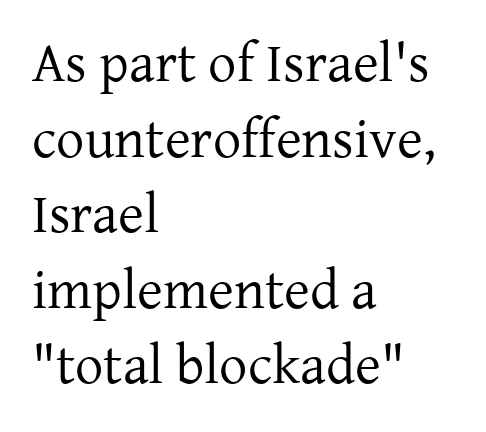
Q: Is the text bold? A: No.
Q: Is the text italic (slanted)? A: No, it is upright.
Q: Is the typeface a serif or a sans-serif typeface? A: Serif.
Q: Is the text underlined? A: No.
Q: How is the paragraph aligned? A: Left-aligned.
Q: Is the spacing between letters normal or unusually wide? A: Normal.
Q: Is the spacing between lines tight, normal or loose? A: Normal.
Q: Width (condensed, normal, or wide)? A: Normal.
Q: Stroke contrast? A: Low.
Q: x-height? A: Medium.
Q: Monospaced? A: No.
